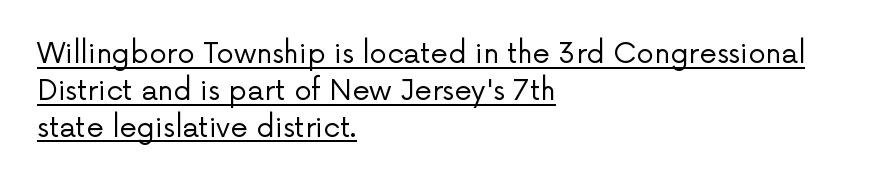
{"serif": "no", "italic": "no", "bold": "no", "weight": "regular", "width": "normal", "stroke_contrast": "low", "x_height": "medium", "monospaced": "no", "underline": "yes", "align": "left", "line_spacing": "normal", "line_spacing_ratio": 1.32, "letter_spacing": "normal", "letter_spacing_em": 0.0, "glyph_px": 28}
